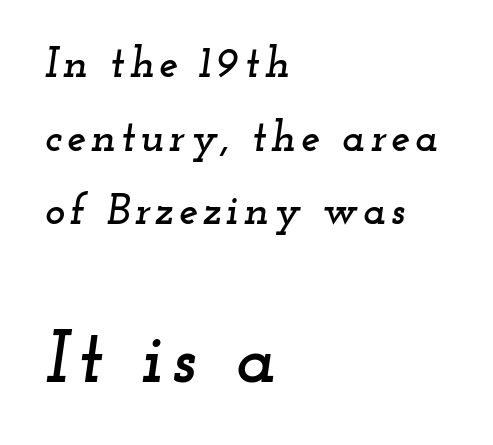
Caption: multi-line text, flush left, ragged right. Anything drawn beneath the words? Only blank space. Each letter's strokes conclude with small projecting serifs. Is this a fixed-width face? No — the glyphs have proportional, varying widths. A typesetter would mark this as italic.
